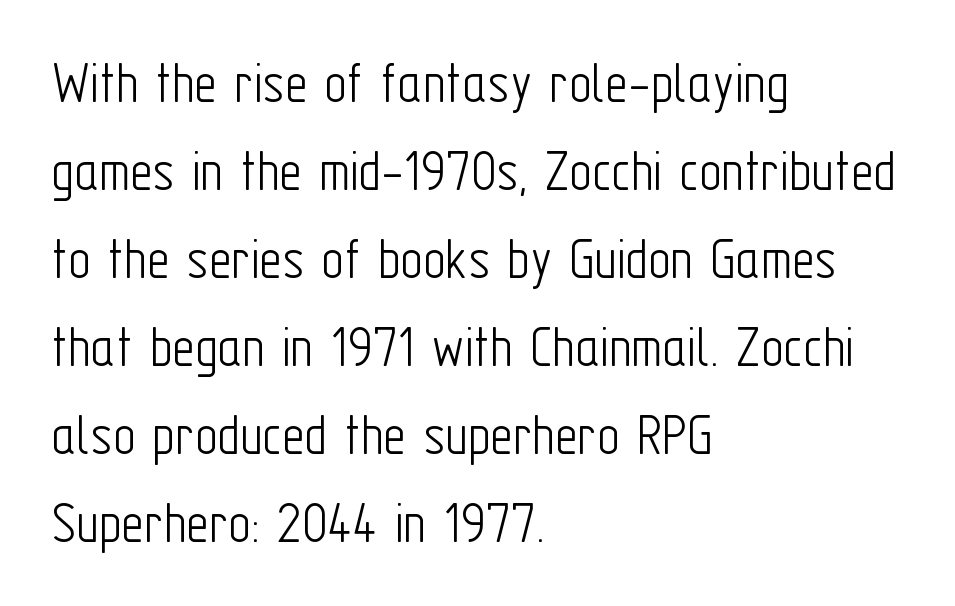
Q: Is the text bold? A: No.
Q: Is the text italic (slanted)? A: No, it is upright.
Q: Is the typeface a serif or a sans-serif typeface? A: Sans-serif.
Q: Is the text underlined? A: No.
Q: How is the paragraph aligned? A: Left-aligned.
Q: Is the spacing between letters normal or unusually wide? A: Normal.
Q: Is the spacing between lines tight, normal or loose? A: Normal.
Q: Width (condensed, normal, or wide)? A: Condensed.
Q: Stroke contrast? A: Low.
Q: x-height? A: Medium.
Q: Monospaced? A: No.
